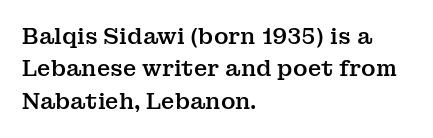
The image shows 22 px text type, upright; set left-aligned, normal line spacing (1.47x), normal letter spacing, not underlined.
